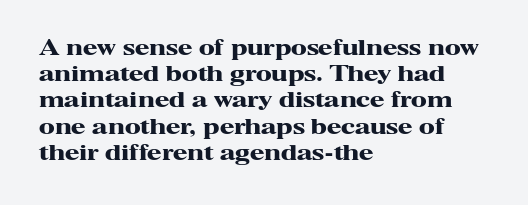
Q: Is the text bold? A: Yes.
Q: Is the text italic (slanted)? A: No, it is upright.
Q: Is the text underlined? A: No.
Q: How is the paragraph aligned? A: Left-aligned.
Q: Is the spacing between letters normal or unusually wide? A: Normal.
Q: Is the spacing between lines tight, normal or loose? A: Normal.
